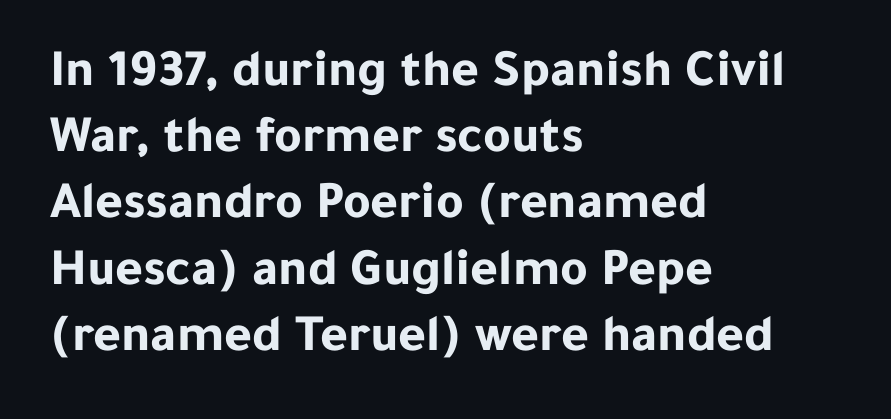
Q: Is the text bold? A: Yes.
Q: Is the text italic (slanted)? A: No, it is upright.
Q: Is the typeface a serif or a sans-serif typeface? A: Sans-serif.
Q: Is the text underlined? A: No.
Q: How is the paragraph aligned? A: Left-aligned.
Q: Is the spacing between letters normal or unusually wide? A: Normal.
Q: Is the spacing between lines tight, normal or loose? A: Normal.
Q: Width (condensed, normal, or wide)? A: Normal.
Q: Stroke contrast? A: Low.
Q: x-height? A: Medium.
Q: Monospaced? A: No.
